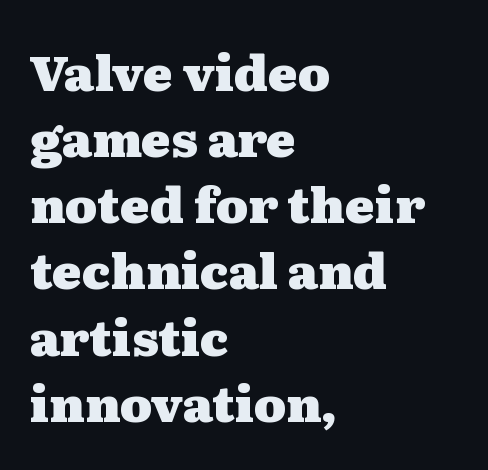
The string is rendered with underlining switched off. Plenty of ink on the page — the face is bold. These lines are composed in type with serifs. Default kerning and tracking; the words read as compact shapes.
